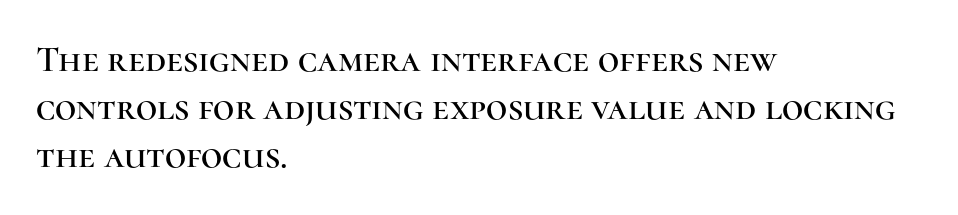
The image shows 37 px serif type, upright; set left-aligned, normal line spacing (1.3x), normal letter spacing, not underlined; high stroke contrast and a medium x-height.
